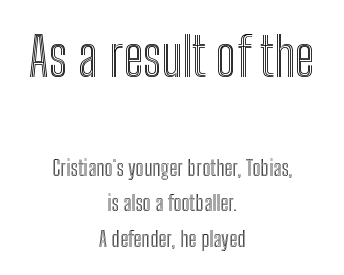
{"italic": "no", "width": "condensed", "x_height": "medium", "monospaced": "no", "underline": "no", "align": "center", "line_spacing": "normal", "line_spacing_ratio": 1.62, "letter_spacing": "normal", "letter_spacing_em": 0.0, "larger_block": "first", "size_ratio": 2.45, "glyph_px": 54}
